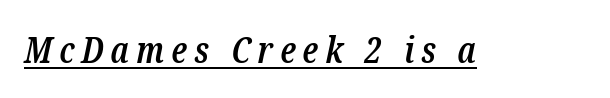
The image shows 36 px semibold, condensed serif type, italic (leaning right); set unusually wide letter spacing (+0.2 em), underlined; low stroke contrast and a medium x-height.
